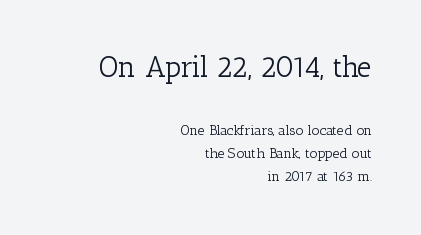
Typeset ragged left — the right edge is the straight one. When letters stand straight like this, we call the style roman or upright. The horizontal fit of the characters is conventional and even. Stroke thickness stays within the range of a standard reading face or lighter. This sample keeps an unexceptional amount of space between lines.
